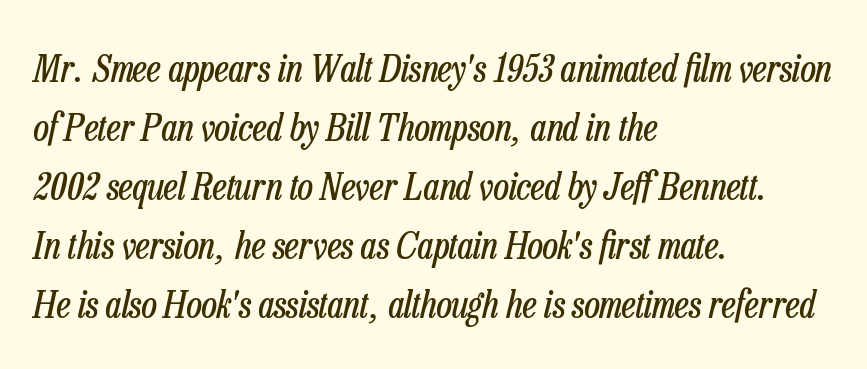
{"italic": "yes", "lean": "right", "slant_degrees": 13, "bold": "no", "weight": "regular", "width": "condensed", "stroke_contrast": "low", "x_height": "medium", "monospaced": "no", "underline": "no", "align": "left", "line_spacing": "normal", "line_spacing_ratio": 1.55, "letter_spacing": "normal", "letter_spacing_em": 0.0, "glyph_px": 38}
